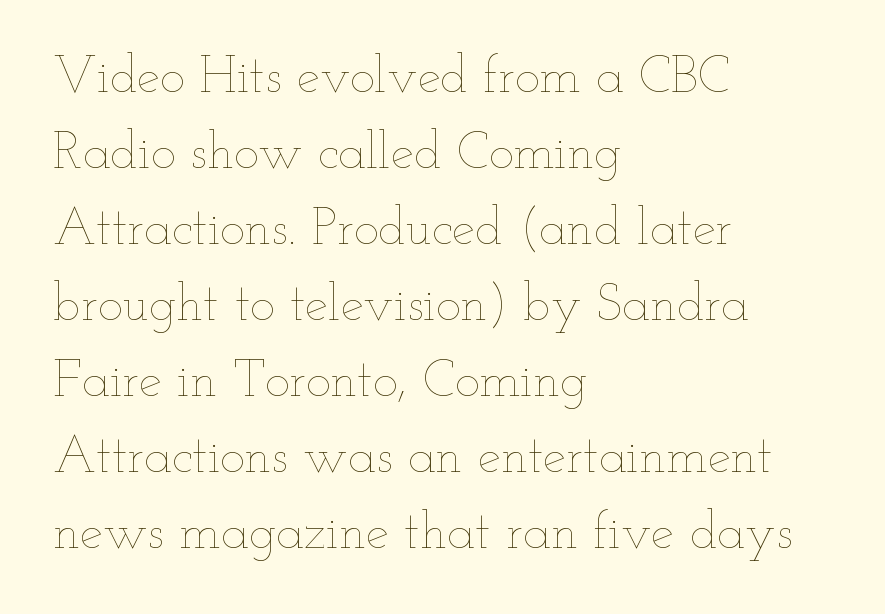
Q: Is the text bold? A: No.
Q: Is the text italic (slanted)? A: No, it is upright.
Q: Is the text underlined? A: No.
Q: How is the paragraph aligned? A: Left-aligned.
Q: Is the spacing between letters normal or unusually wide? A: Normal.
Q: Is the spacing between lines tight, normal or loose? A: Normal.
Q: Width (condensed, normal, or wide)? A: Wide.
Q: Stroke contrast? A: Low.
Q: x-height? A: Small.
Q: Monospaced? A: No.
